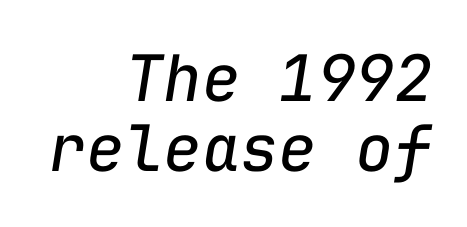
A quiet, ordinary-to-light weight characterises the typeface. The string is rendered with underlining switched off. The passage is arranged like a letterhead date or caption credit — flush right. Note the uniform advance width — an 'i' takes as much space as an 'm'. The block of text is dense from top to bottom, with scant space between rows. Tall strokes in this sample are angled rather than plumb.
